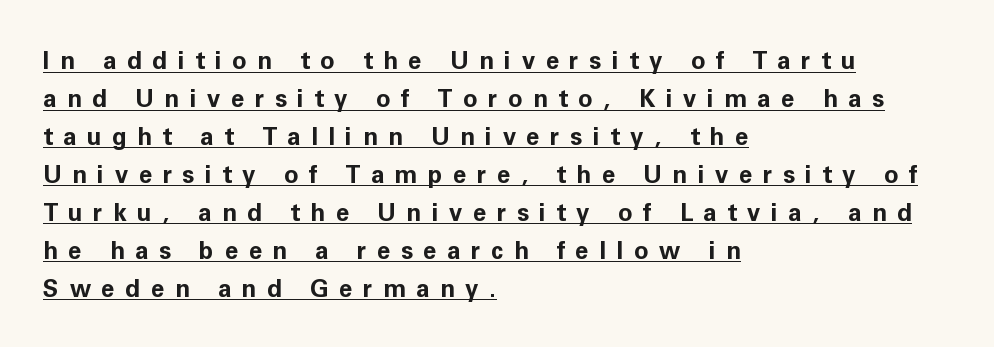
Q: Is the text bold? A: Yes.
Q: Is the text italic (slanted)? A: No, it is upright.
Q: Is the text underlined? A: Yes.
Q: How is the paragraph aligned? A: Left-aligned.
Q: Is the spacing between letters normal or unusually wide? A: Unusually wide.
Q: Is the spacing between lines tight, normal or loose? A: Normal.
